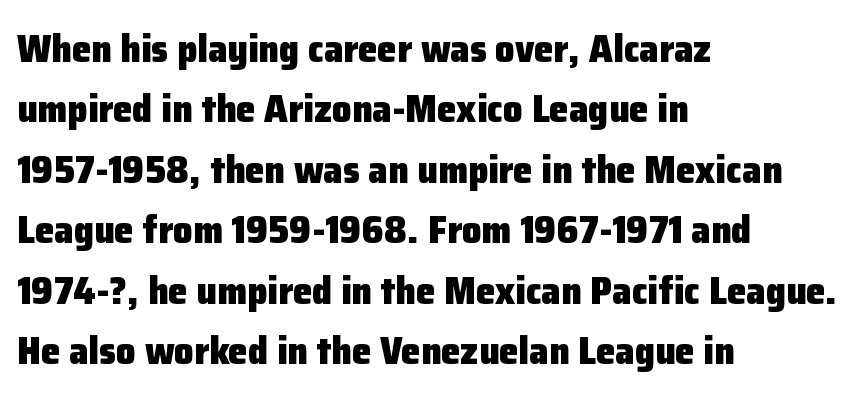
Q: Is the text bold? A: Yes.
Q: Is the text italic (slanted)? A: No, it is upright.
Q: Is the typeface a serif or a sans-serif typeface? A: Sans-serif.
Q: Is the text underlined? A: No.
Q: How is the paragraph aligned? A: Left-aligned.
Q: Is the spacing between letters normal or unusually wide? A: Normal.
Q: Is the spacing between lines tight, normal or loose? A: Normal.
Q: Width (condensed, normal, or wide)? A: Normal.
Q: Stroke contrast? A: Low.
Q: x-height? A: Medium.
Q: Monospaced? A: No.
